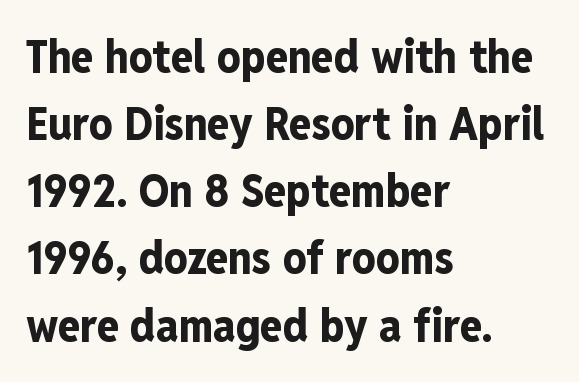
The image shows 46 px bold, condensed sans-serif type, upright; set left-aligned, normal line spacing (1.46x), normal letter spacing, not underlined; low stroke contrast and a medium x-height.
